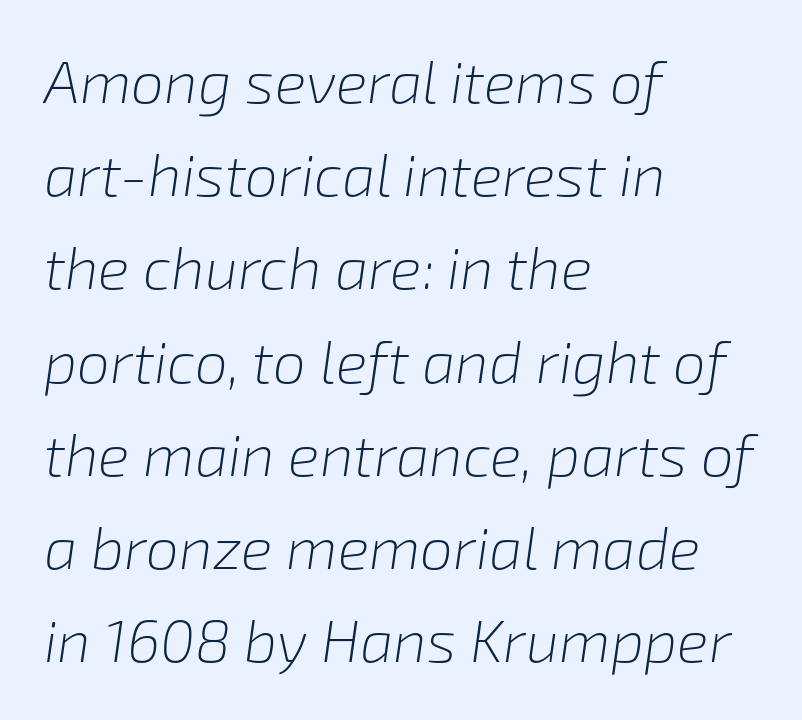
The image shows 59 px light type, italic (leaning right); set left-aligned, normal line spacing (1.58x), normal letter spacing, not underlined; low stroke contrast and a medium x-height.
